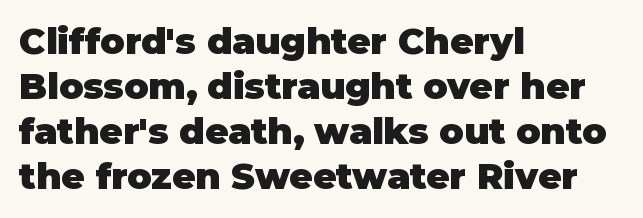
{"serif": "no", "italic": "no", "bold": "yes", "weight": "heavy", "width": "normal", "stroke_contrast": "low", "x_height": "large", "monospaced": "no", "underline": "no", "align": "left", "line_spacing": "normal", "line_spacing_ratio": 1.25, "letter_spacing": "normal", "letter_spacing_em": 0.0, "glyph_px": 36}
